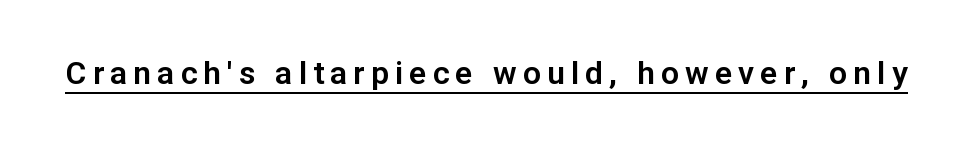
Q: Is the text italic (slanted)? A: No, it is upright.
Q: Is the typeface a serif or a sans-serif typeface? A: Sans-serif.
Q: Is the text underlined? A: Yes.
Q: Width (condensed, normal, or wide)? A: Normal.
Q: Stroke contrast? A: Low.
Q: x-height? A: Medium.
Q: Monospaced? A: No.
